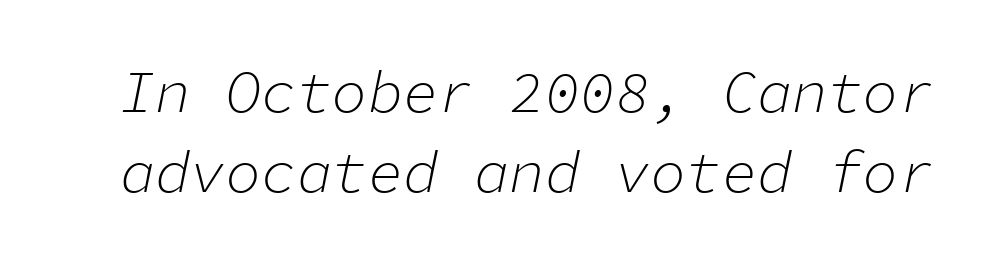
Spacing verdict: monospaced, one width for all characters. The letterforms sit shoulder to shoulder at normal distance. Emphasis-style slanted type is in use. Vertical stems look standard width or narrower in stroke. Beneath every word, the page is bare.
